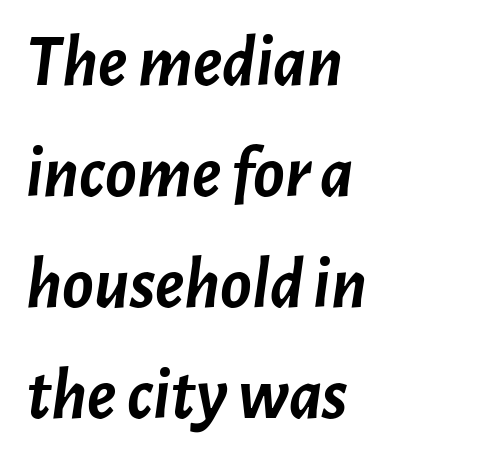
The image shows 73 px semibold type, italic (leaning right); set left-aligned, normal line spacing (1.52x), normal letter spacing, not underlined; low stroke contrast and a medium x-height.
